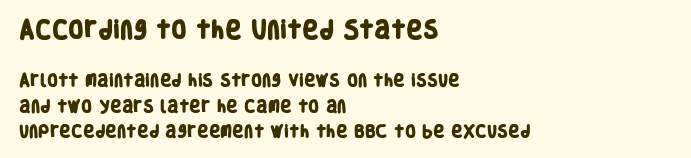
Unmarked baselines from the first word to the last. Typesetter's note — upper block bumped up in size, lower block left smaller. The rag falls on the right side of this text block. The face used here is rendered with its standard letterfit.
